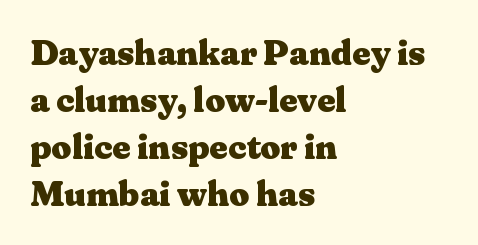
The image shows 35 px heavy, wide serif type, upright; set left-aligned, normal line spacing (1.34x), normal letter spacing, not underlined; medium stroke contrast and a medium x-height.
